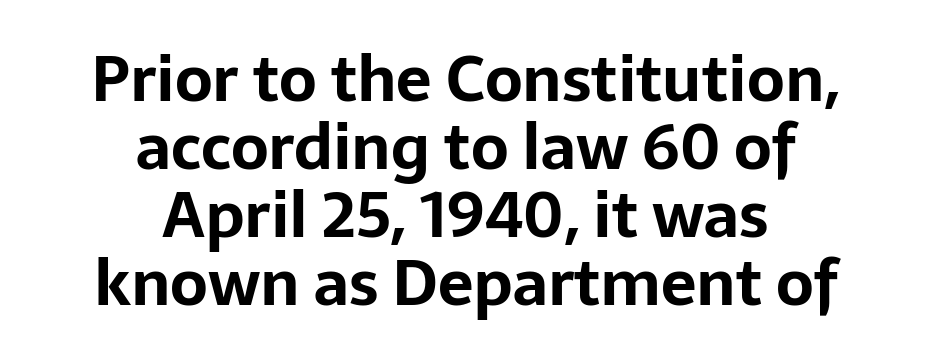
The image shows 63 px bold sans-serif type, upright; set centered, tight line spacing (1.08x), normal letter spacing, not underlined; low stroke contrast and a medium x-height.
